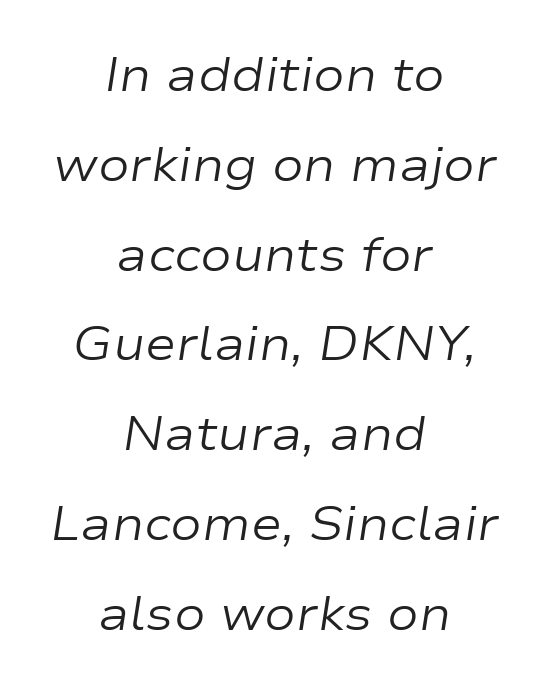
Italic? Definitely — the glyphs are oblique. Students, note that the glyphs here touch the page at normal intervals. Descenders are the only things crossing below the line. Horizontally, the lines are justified to the midpoint only. Caption: face not bold, strokes unweighted.
